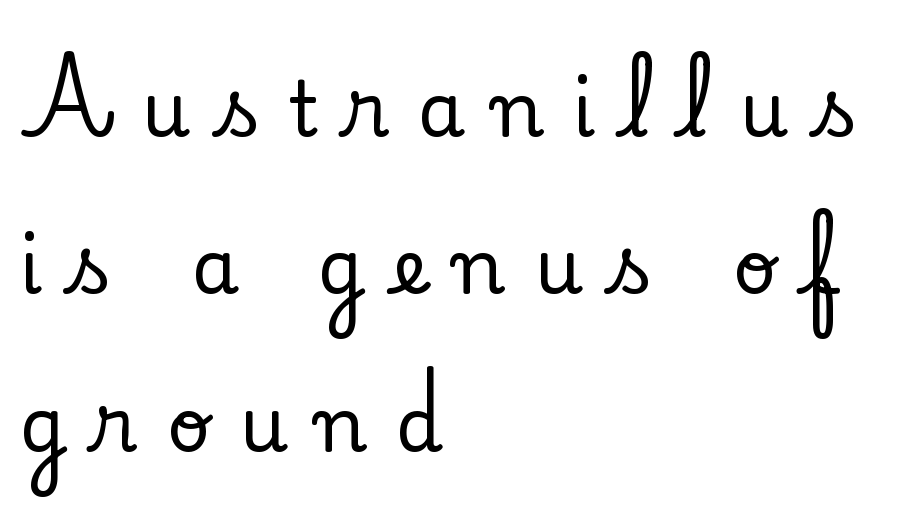
Q: Is the text italic (slanted)? A: No, it is upright.
Q: Is the typeface a serif or a sans-serif typeface? A: Serif.
Q: Is the text underlined? A: No.
Q: How is the paragraph aligned? A: Left-aligned.
Q: Is the spacing between letters normal or unusually wide? A: Unusually wide.
Q: Is the spacing between lines tight, normal or loose? A: Loose.
Q: Width (condensed, normal, or wide)? A: Normal.
Q: Stroke contrast? A: Low.
Q: x-height? A: Small.
Q: Monospaced? A: No.
